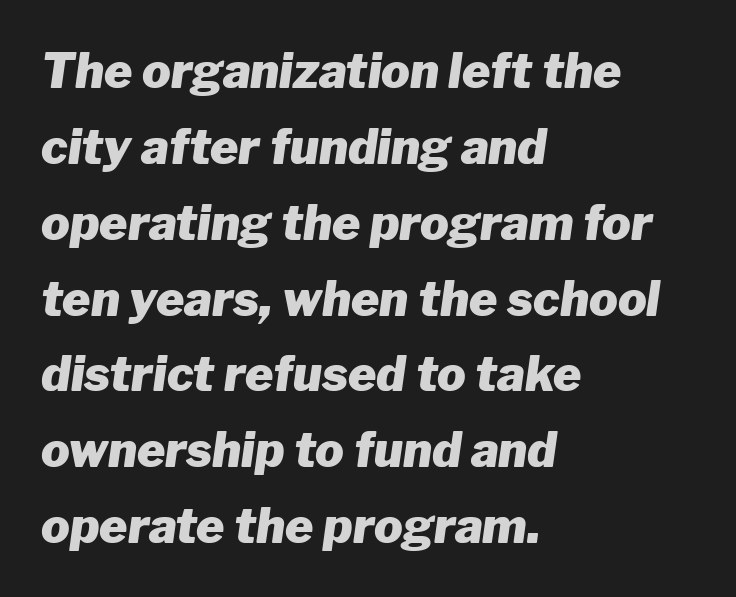
The image shows 48 px heavy type, italic (leaning right); set left-aligned, normal line spacing (1.58x), normal letter spacing, not underlined; low stroke contrast and a medium x-height.
